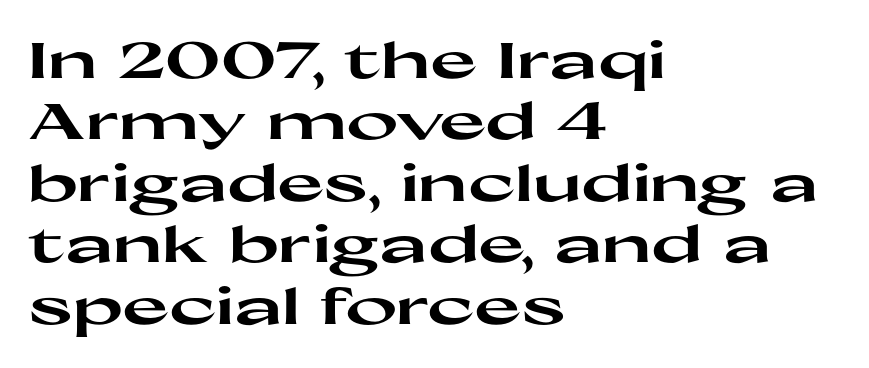
The image shows 50 px heavy, wide sans-serif type, upright; set left-aligned, line spacing 1.23x, normal letter spacing, not underlined; high stroke contrast and a medium x-height.
